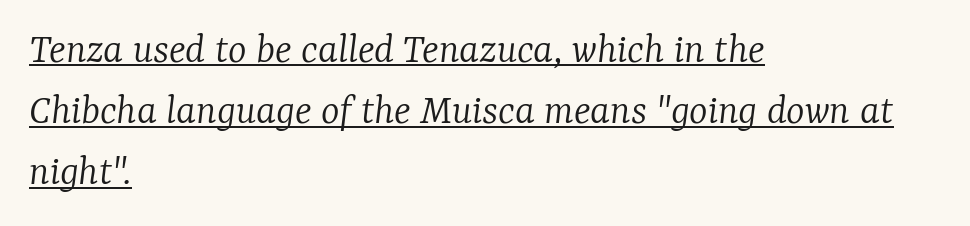
The characters are drawn with everyday or finer stroke widths. Somebody hit Ctrl+U on this one — the words are underlined. Notice how descenders clear the ascenders below comfortably — that's standard leading. Looking at the ascenders, they clearly lean. Caption: multi-line text, flush left, ragged right. What stands out about the letter spacing? Nothing — it is the standard amount.
